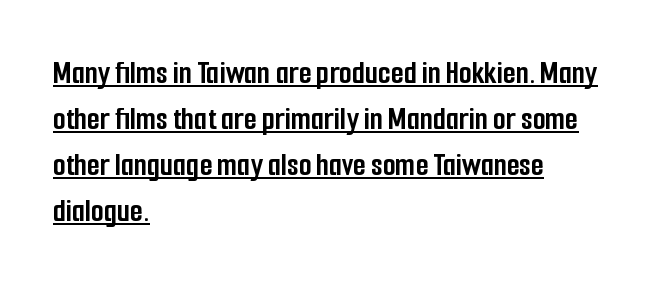
Q: Is the text bold? A: Yes.
Q: Is the text italic (slanted)? A: No, it is upright.
Q: Is the typeface a serif or a sans-serif typeface? A: Sans-serif.
Q: Is the text underlined? A: Yes.
Q: How is the paragraph aligned? A: Left-aligned.
Q: Is the spacing between letters normal or unusually wide? A: Normal.
Q: Is the spacing between lines tight, normal or loose? A: Normal.
Q: Width (condensed, normal, or wide)? A: Condensed.
Q: Stroke contrast? A: Low.
Q: x-height? A: Medium.
Q: Monospaced? A: No.
